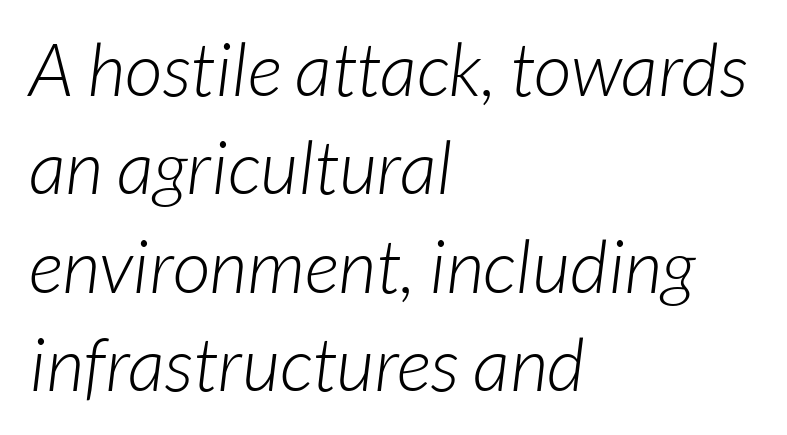
{"serif": "no", "bold": "no", "weight": "light", "width": "normal", "stroke_contrast": "low", "x_height": "medium", "monospaced": "no", "underline": "no", "align": "left", "line_spacing": "normal", "line_spacing_ratio": 1.33, "letter_spacing": "normal", "letter_spacing_em": 0.0, "glyph_px": 74}
